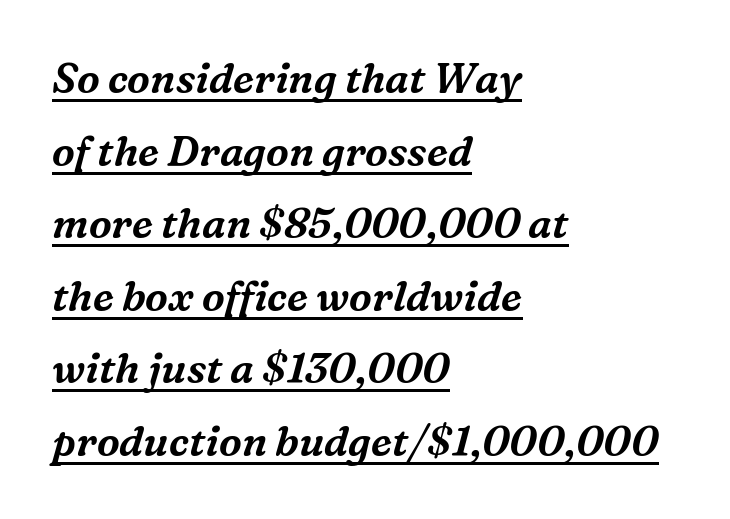
The image shows 41 px serif type, italic (leaning right); set left-aligned, line spacing 1.77x, normal letter spacing, underlined; medium stroke contrast and a medium x-height.
